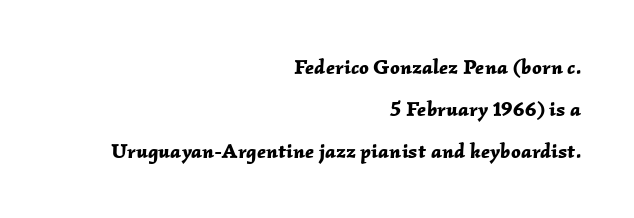
Q: Is the text bold? A: Yes.
Q: Is the text italic (slanted)? A: Yes, it leans right by about 2 degrees.
Q: Is the text underlined? A: No.
Q: How is the paragraph aligned? A: Right-aligned.
Q: Is the spacing between letters normal or unusually wide? A: Normal.
Q: Is the spacing between lines tight, normal or loose? A: Loose.
